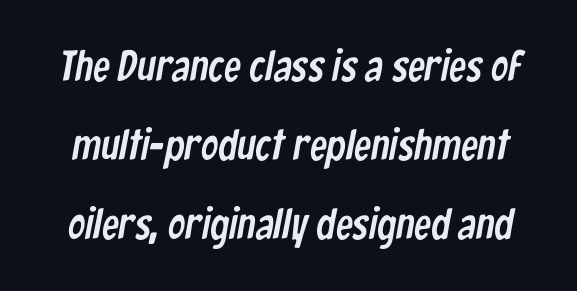
The gap between lines stays unmarked. Characters follow at the spacing the type designer built in. Note the varied advance widths — an 'i' is clearly narrower than an 'm'. Each letter's strokes conclude bluntly, with no projecting serifs.
